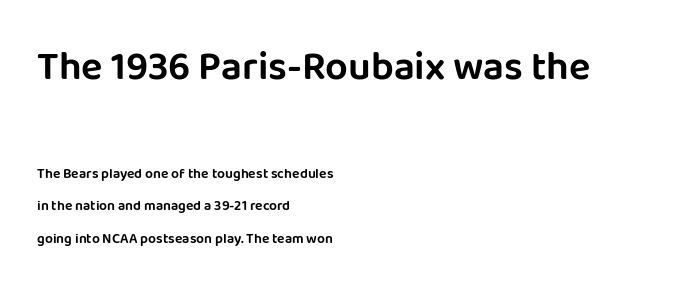
Q: Is the text italic (slanted)? A: No, it is upright.
Q: Is the typeface a serif or a sans-serif typeface? A: Sans-serif.
Q: Is the text underlined? A: No.
Q: How is the paragraph aligned? A: Left-aligned.
Q: Is the spacing between letters normal or unusually wide? A: Normal.
Q: Is the spacing between lines tight, normal or loose? A: Loose.
Q: Which block of text is set in a larger size, the first (top) or the second (bottom)? A: The first (top) one.
Q: Width (condensed, normal, or wide)? A: Normal.
Q: Stroke contrast? A: Low.
Q: x-height? A: Large.
Q: Monospaced? A: No.
